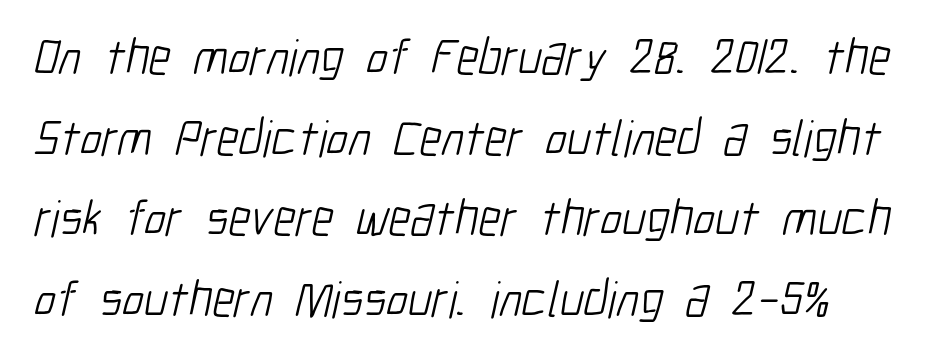
Q: Is the text bold? A: No.
Q: Is the typeface a serif or a sans-serif typeface? A: Sans-serif.
Q: Is the text underlined? A: No.
Q: Is the spacing between letters normal or unusually wide? A: Normal.
Q: Is the spacing between lines tight, normal or loose? A: Normal.
Q: Width (condensed, normal, or wide)? A: Condensed.
Q: Stroke contrast? A: Low.
Q: x-height? A: Medium.
Q: Monospaced? A: No.
